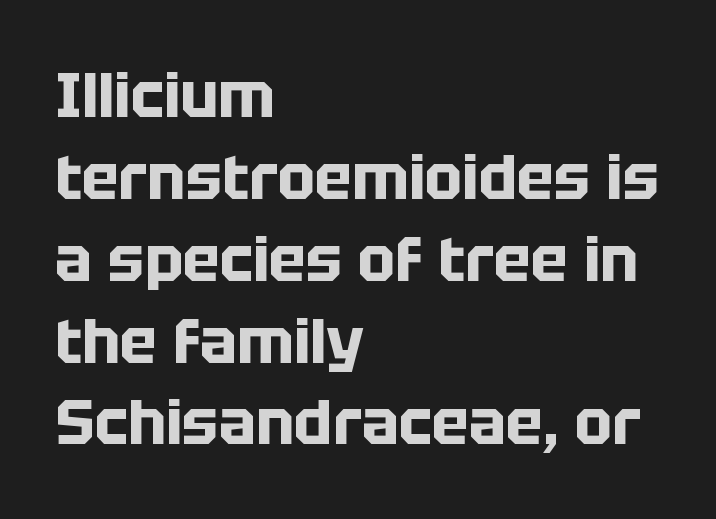
{"serif": "no", "italic": "no", "bold": "yes", "weight": "bold", "width": "normal", "stroke_contrast": "low", "x_height": "large", "monospaced": "no", "underline": "no", "align": "left", "line_spacing": "normal", "line_spacing_ratio": 1.32, "letter_spacing": "normal", "letter_spacing_em": 0.0, "glyph_px": 62}
